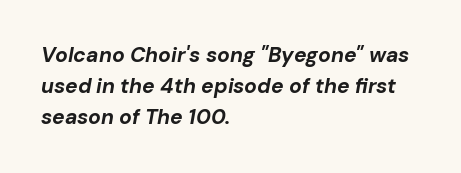
{"italic": "yes", "lean": "right", "slant_degrees": 10, "bold": "yes", "underline": "no", "align": "left", "line_spacing": "normal", "line_spacing_ratio": 1.48, "letter_spacing": "normal", "letter_spacing_em": 0.0, "glyph_px": 21}
